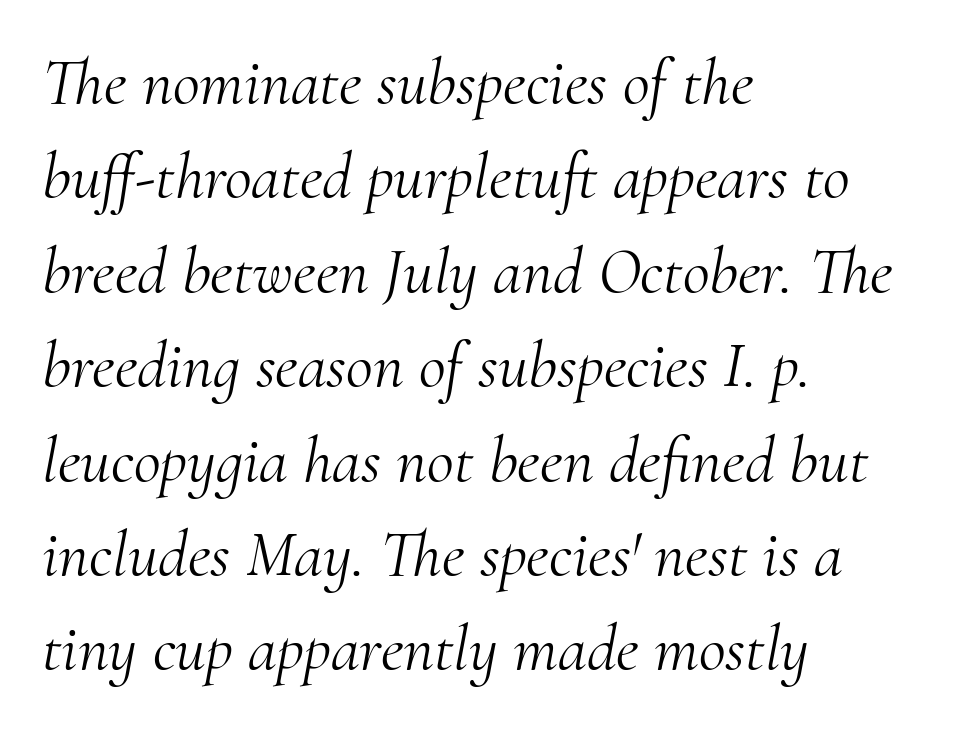
The image shows 66 px light serif type, italic (leaning right); set left-aligned, normal line spacing (1.43x), normal letter spacing, not underlined; medium stroke contrast and a small x-height.
